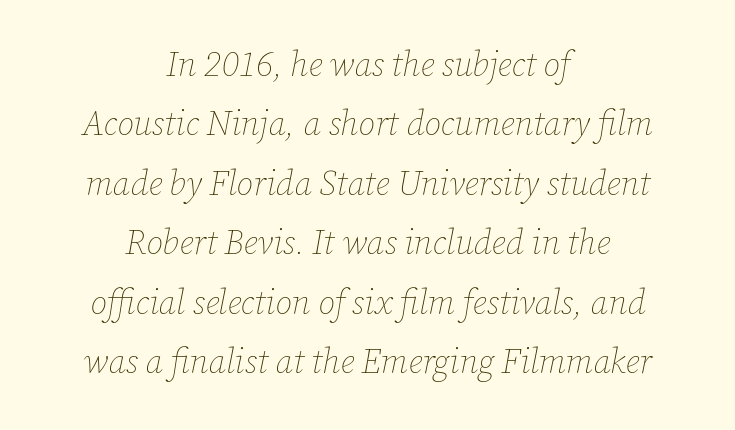
Every character sits at an angle, as italics do. Line starts and ends both wander, symmetrically. Descender tails drop into unmarked territory. Letter spacing: default. Do the characters align in a grid? No, the font is proportional. Is the stroke heavy? The answer is a plain regular-or-lighter.
